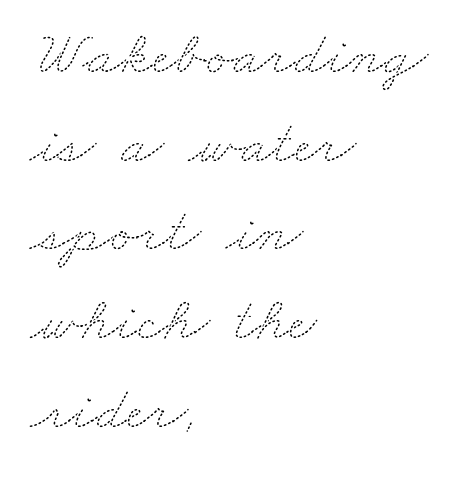
The image shows 62 px thin, wide type; set left-aligned, normal line spacing (1.43x), normal letter spacing, not underlined; medium stroke contrast and a small x-height.
